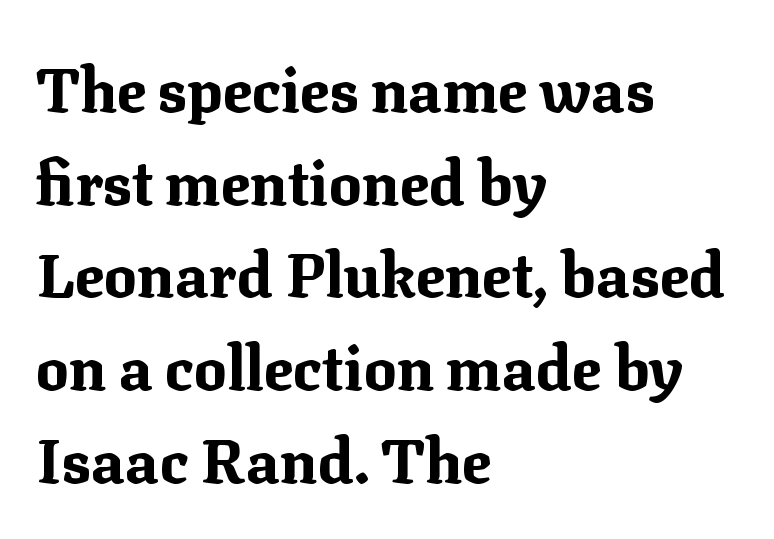
Each letter keeps its own natural width here, so spacing adapts to shape. Serif or sans? Serif — the stroke terminals have little feet. Caption: bold face, heavy strokes. The lines sit at an ordinary, default distance from one another. There is no visible air inserted between adjacent glyphs.
